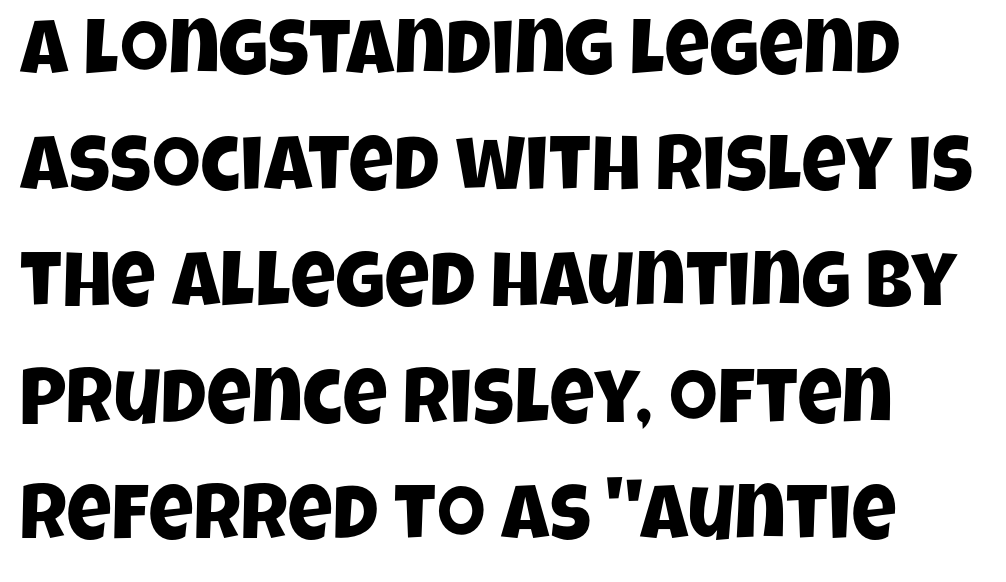
{"serif": "no", "width": "condensed", "stroke_contrast": "low", "x_height": "large", "monospaced": "no", "underline": "no", "line_spacing": "normal", "line_spacing_ratio": 1.49, "letter_spacing": "normal", "letter_spacing_em": 0.0, "glyph_px": 78}
